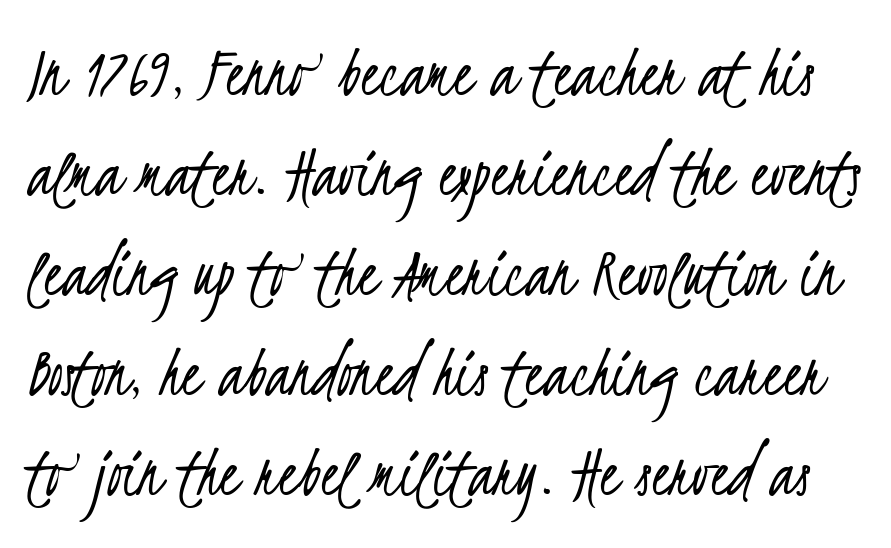
Character widths vary here, with narrow letters taking less room than wide ones. Anything drawn beneath the words? Only blank space. Summary of weight: not heavy and not bold. Each new line begins a customary step beneath the previous one. Observe the ordinary spacing: letters are neighbours, not strangers. Unlike a traditional serif, this face leaves its strokes unadorned.
